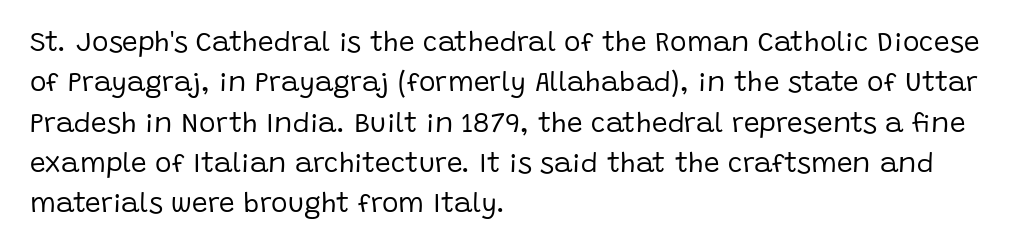
The image shows 28 px regular-weight sans-serif type, upright; set left-aligned, normal line spacing (1.44x), normal letter spacing, not underlined; low stroke contrast and a large x-height.
